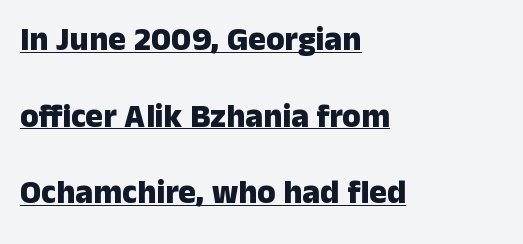
Q: Is the text bold? A: Yes.
Q: Is the text italic (slanted)? A: No, it is upright.
Q: Is the typeface a serif or a sans-serif typeface? A: Sans-serif.
Q: Is the text underlined? A: Yes.
Q: How is the paragraph aligned? A: Left-aligned.
Q: Is the spacing between letters normal or unusually wide? A: Normal.
Q: Is the spacing between lines tight, normal or loose? A: Loose.
Q: Width (condensed, normal, or wide)? A: Normal.
Q: Stroke contrast? A: Low.
Q: x-height? A: Medium.
Q: Monospaced? A: No.
